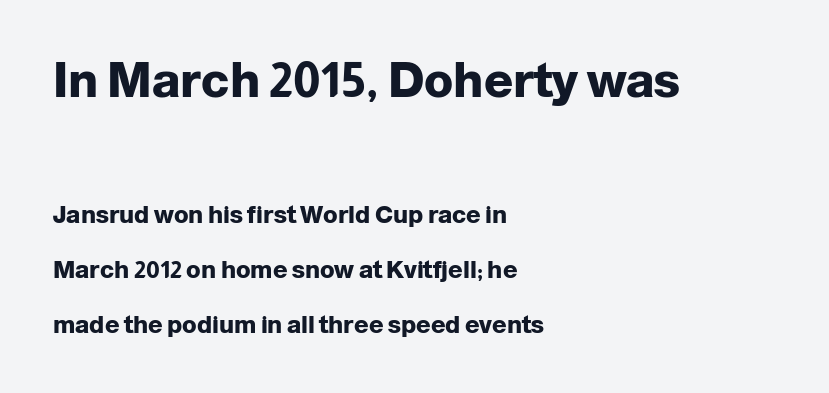
{"serif": "no", "italic": "no", "bold": "yes", "weight": "heavy", "width": "normal", "stroke_contrast": "low", "x_height": "medium", "monospaced": "no", "underline": "no", "align": "left", "line_spacing": "loose", "line_spacing_ratio": 2.29, "letter_spacing": "normal", "letter_spacing_em": 0.0, "larger_block": "first", "size_ratio": 2.0, "glyph_px": 48}
